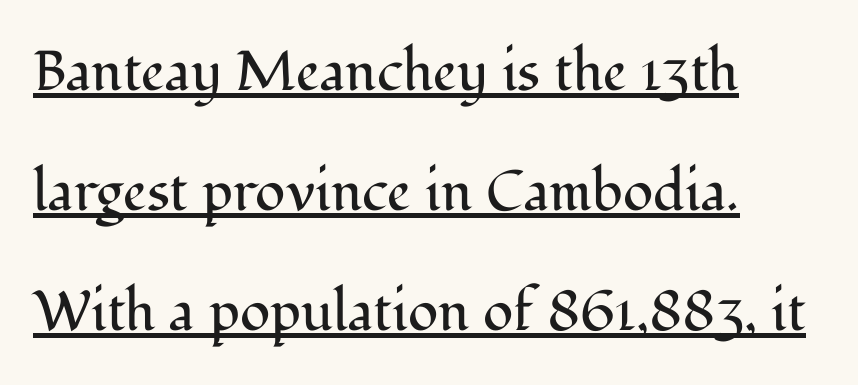
The image shows 56 px regular-weight serif type, upright; set left-aligned, loose line spacing (2.14x), normal letter spacing, underlined; medium stroke contrast and a medium x-height.
